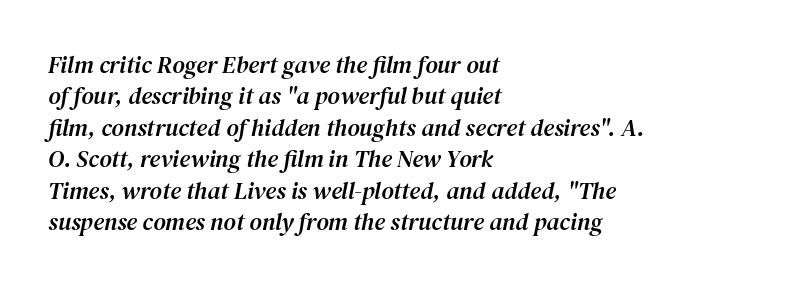
{"italic": "yes", "lean": "right", "slant_degrees": 12, "underline": "no", "align": "left", "line_spacing": "normal", "line_spacing_ratio": 1.31, "letter_spacing": "normal", "letter_spacing_em": 0.0, "glyph_px": 24}
